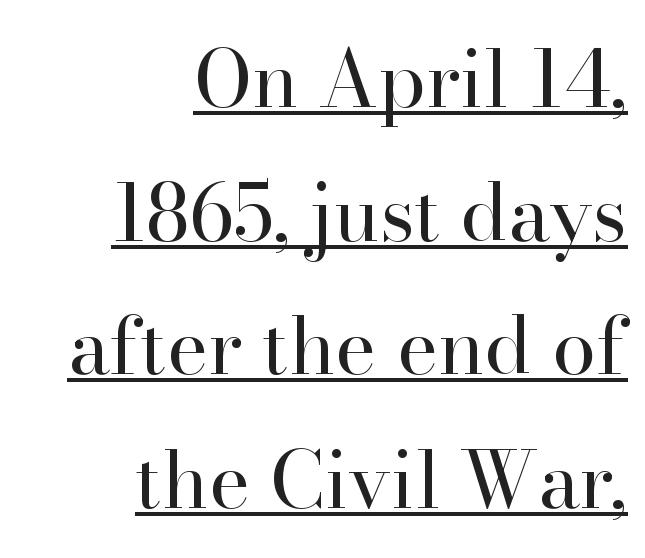
The image shows 79 px regular-weight serif type, upright; set right-aligned, normal line spacing (1.69x), normal letter spacing, underlined; high stroke contrast and a small x-height.
